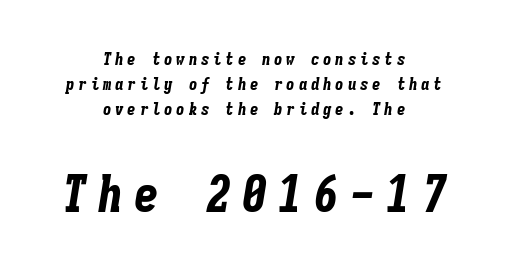
{"italic": "yes", "lean": "right", "slant_degrees": 9, "bold": "yes", "weight": "bold", "width": "condensed", "stroke_contrast": "low", "x_height": "medium", "monospaced": "yes", "underline": "no", "align": "center", "line_spacing": "normal", "line_spacing_ratio": 1.47, "letter_spacing": "wide", "letter_spacing_em": 0.22, "larger_block": "second", "size_ratio": 2.94, "glyph_px": 50}
